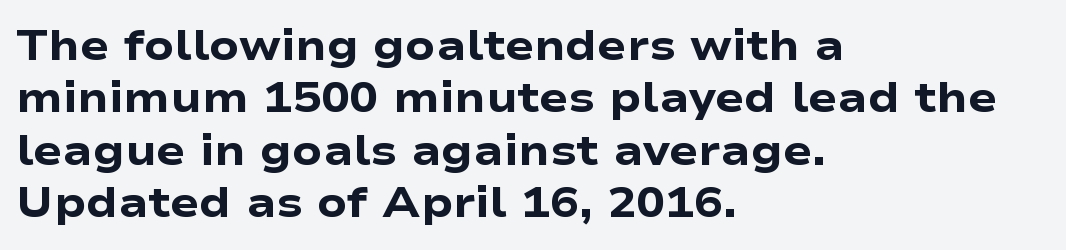
Q: Is the text bold? A: Yes.
Q: Is the text italic (slanted)? A: No, it is upright.
Q: Is the typeface a serif or a sans-serif typeface? A: Sans-serif.
Q: Is the text underlined? A: No.
Q: How is the paragraph aligned? A: Left-aligned.
Q: Is the spacing between letters normal or unusually wide? A: Normal.
Q: Width (condensed, normal, or wide)? A: Wide.
Q: Stroke contrast? A: Low.
Q: x-height? A: Medium.
Q: Monospaced? A: No.
